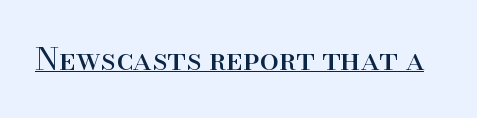
Q: Is the text bold? A: No.
Q: Is the text italic (slanted)? A: No, it is upright.
Q: Is the typeface a serif or a sans-serif typeface? A: Serif.
Q: Is the text underlined? A: Yes.
Q: Is the spacing between letters normal or unusually wide? A: Normal.
Q: Width (condensed, normal, or wide)? A: Normal.
Q: Stroke contrast? A: High.
Q: x-height? A: Small.
Q: Monospaced? A: No.
